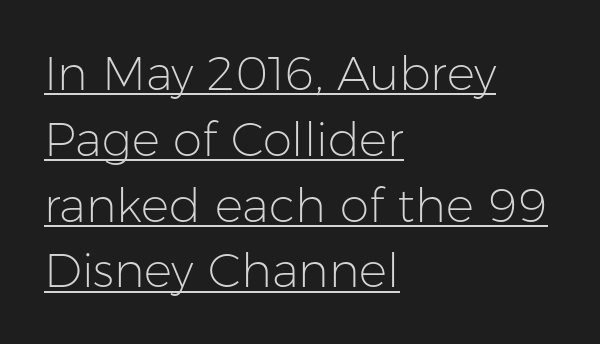
The words here are underlined. Typographically, this falls in the sans-serif category. No chunkiness to these letters — they're not bold. It's the straight-up-and-down kind of type. Here the glyphs are tracked normally, forming tight word shapes. Vertically, the passage feels balanced, rows spaced as you'd expect.
